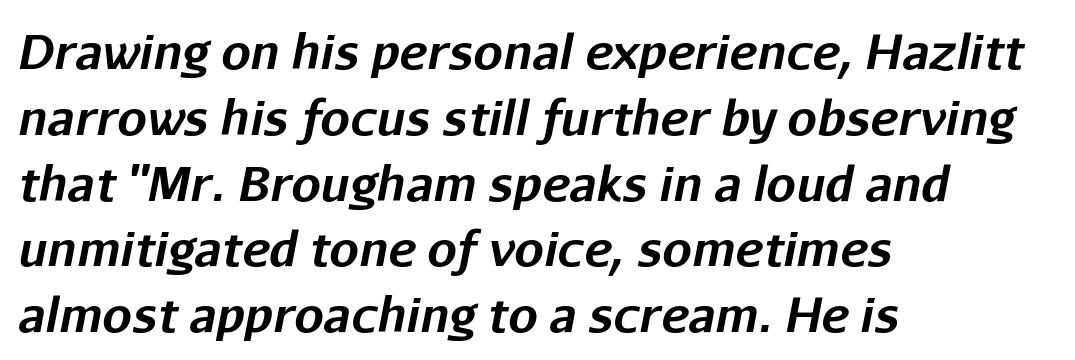
Character widths vary here, with narrow letters taking less room than wide ones. The strip under each line holds only bare page. Words appear dense and cohesive because spacing is normal. The block of text has a typical density, with ordinary space between rows. Heft: maximum for text — a bold. Rendered with sloped, italic letterforms.
